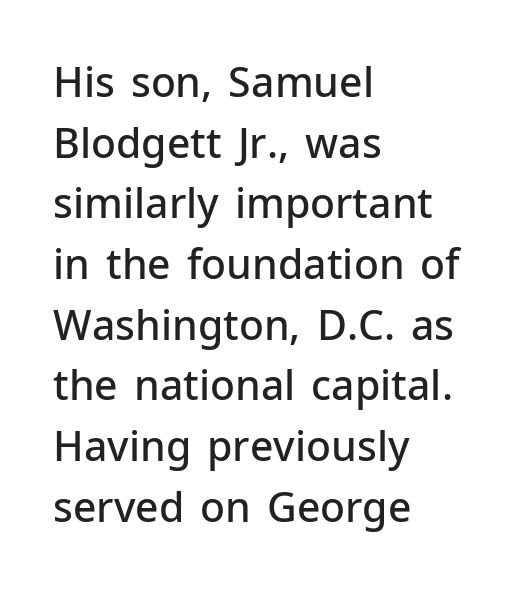
You could call the tracking neutral — neither tight nor loose. Semibold letterforms, between regular and bold. Unmarked baselines from the first word to the last. In terms of letterform style, serifs are entirely absent.
